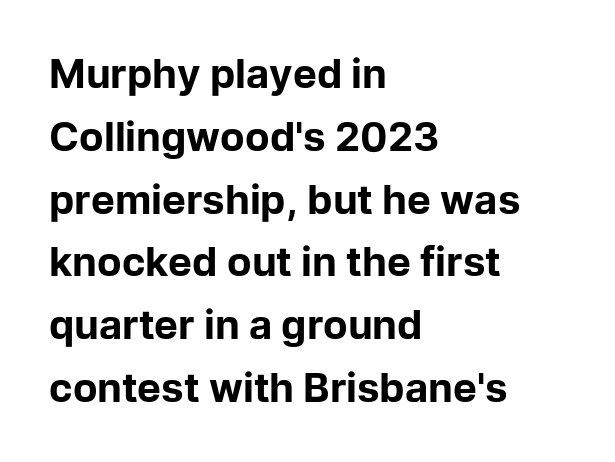
Q: Is the text bold? A: Yes.
Q: Is the text italic (slanted)? A: No, it is upright.
Q: Is the typeface a serif or a sans-serif typeface? A: Sans-serif.
Q: Is the text underlined? A: No.
Q: How is the paragraph aligned? A: Left-aligned.
Q: Is the spacing between letters normal or unusually wide? A: Normal.
Q: Is the spacing between lines tight, normal or loose? A: Normal.
Q: Width (condensed, normal, or wide)? A: Normal.
Q: Stroke contrast? A: Low.
Q: x-height? A: Medium.
Q: Monospaced? A: No.
